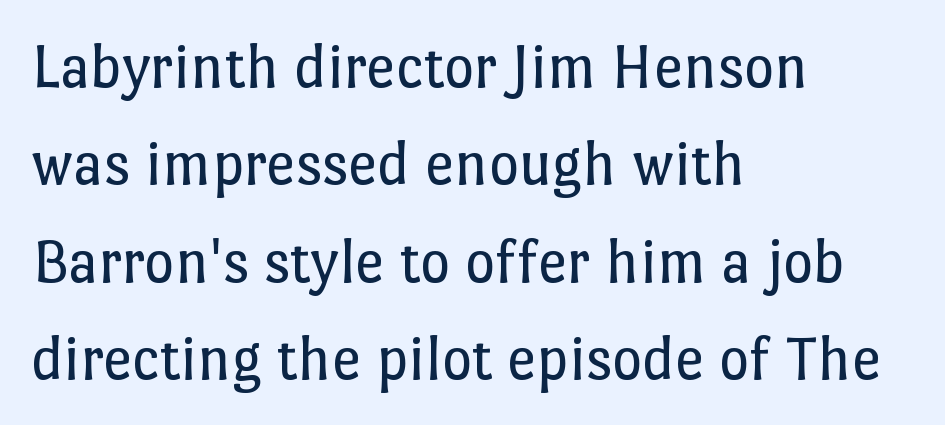
The typesetter chose a ragged-right arrangement here. Weight: not bold — regular or lighter. The space directly below the letters is spotless. The designer left line spacing at the default. The letters advance in unequal steps, a hallmark of proportional type.
